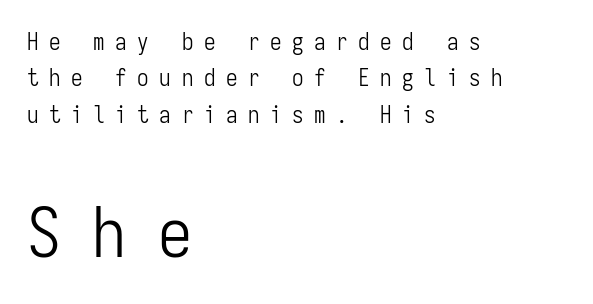
The designer went with a sans here, leaving each stem footless. Posture: straight, roman, zero tilt. Line spacing here is normal. The passage shown is not bold in any degree. The specimen omits any rule beneath the text block's lines. Compare the two chunks: the lower has the greater cap height.
